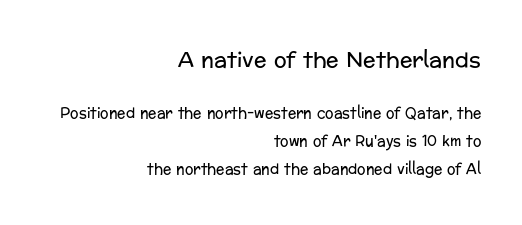
Characters remain perfectly vertical along every line. Heaviness? Minimal to ordinary, like unemphasized prose. The type is set solid horizontally, with unmodified tracking. The strip under each line holds only bare page. These lines stack with their right ends in a neat column. The rendering uses a large line-height, opening up the rows.
